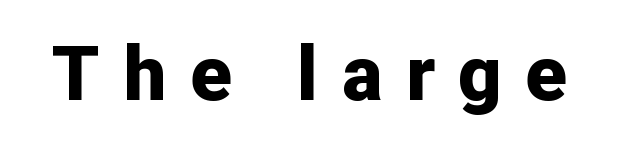
{"serif": "no", "italic": "no", "bold": "yes", "weight": "bold", "width": "normal", "stroke_contrast": "low", "x_height": "medium", "monospaced": "no", "underline": "no", "letter_spacing": "wide", "letter_spacing_em": 0.31, "glyph_px": 76}
